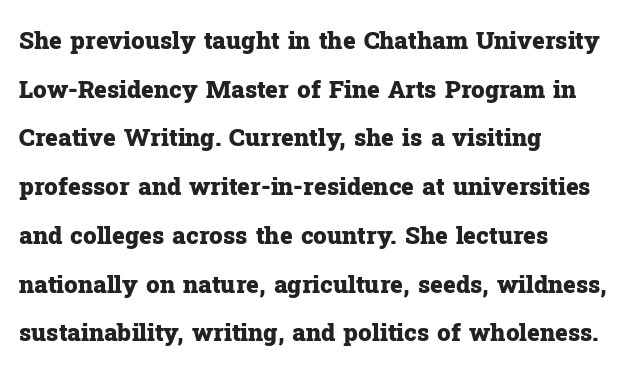
The image shows 24 px bold type, upright; set left-aligned, loose line spacing (2.03x), normal letter spacing, not underlined.
